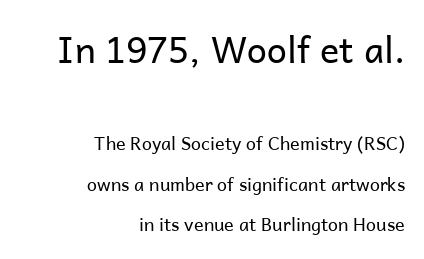
Q: Is the text bold? A: No.
Q: Is the text italic (slanted)? A: No, it is upright.
Q: Is the typeface a serif or a sans-serif typeface? A: Sans-serif.
Q: Is the text underlined? A: No.
Q: How is the paragraph aligned? A: Right-aligned.
Q: Is the spacing between letters normal or unusually wide? A: Normal.
Q: Is the spacing between lines tight, normal or loose? A: Loose.
Q: Which block of text is set in a larger size, the first (top) or the second (bottom)? A: The first (top) one.
Q: Width (condensed, normal, or wide)? A: Normal.
Q: Stroke contrast? A: Low.
Q: x-height? A: Medium.
Q: Monospaced? A: No.
